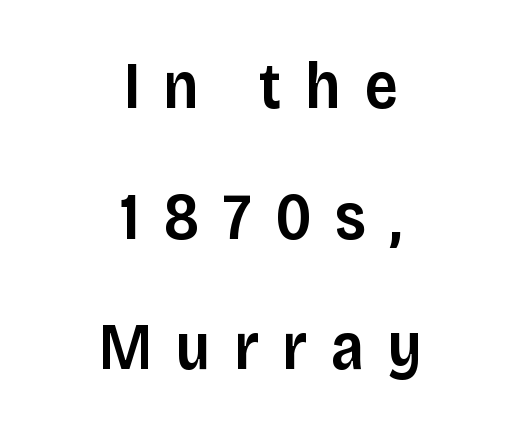
The vertical gap from one line to the next is large. The paragraph has two soft edges and a firm central axis. Stems and bowls a touch heavier than normal — semibold. The font family rendered here belongs to the sans-serif group. There is plenty of visible air inserted between adjacent glyphs.
